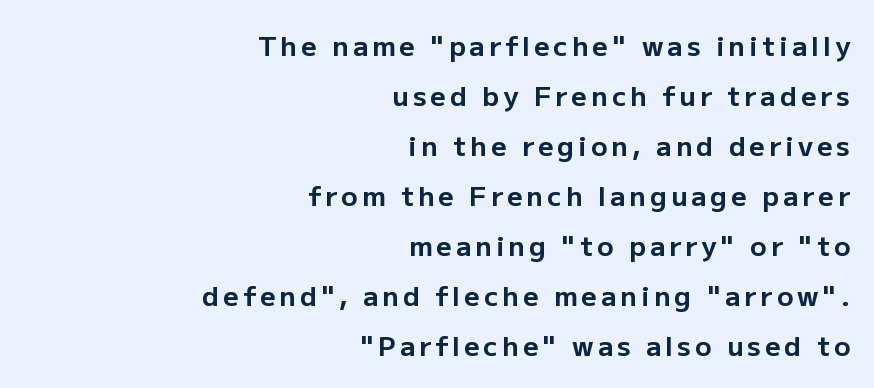
{"italic": "no", "bold": "yes", "underline": "no", "align": "right", "line_spacing_ratio": 1.85, "glyph_px": 27}
